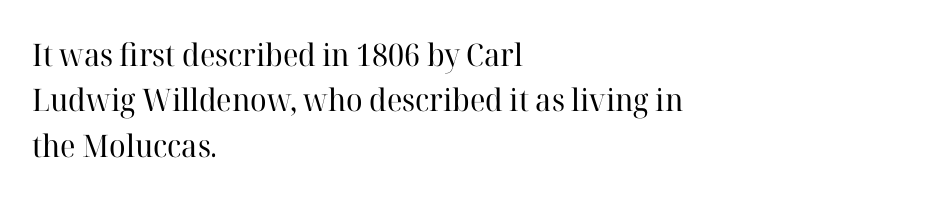
Unbolded letterforms with no extra heft. The glyphs are unaccompanied by any horizontal stroke below them. Varying glyph widths throughout — classic text-font behaviour. Each word holds together tightly as a unit, with standard inter-letter gaps. Line starts are locked; line ends wander.
